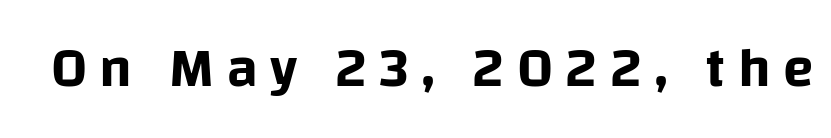
This sample has the flowing, uneven cadence of proportional lettering. Quick note: not italic, upright. Spacing between characters has been opened up far beyond the box default. The words here are not underlined. The designer went with a sans here, leaving each stem footless.
